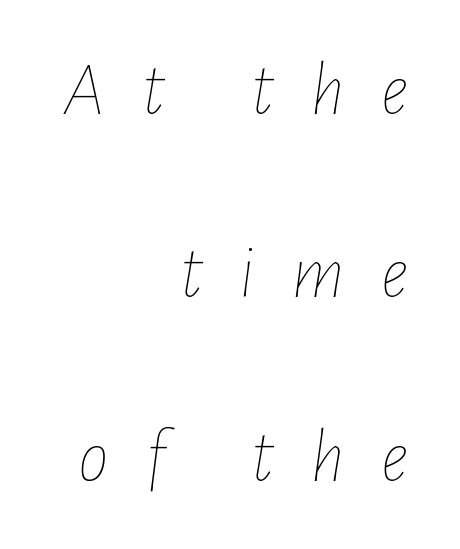
{"italic": "yes", "lean": "right", "slant_degrees": 7, "bold": "no", "weight": "thin", "width": "condensed", "stroke_contrast": "low", "x_height": "medium", "monospaced": "no", "underline": "no", "align": "right", "line_spacing": "loose", "line_spacing_ratio": 2.38, "letter_spacing": "wide", "letter_spacing_em": 0.47, "glyph_px": 77}
